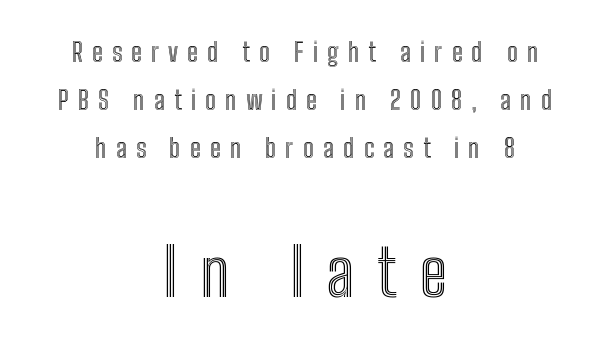
The image shows 66 px condensed type, upright; set centered, line spacing 1.84x, unusually wide letter spacing (+0.35 em), not underlined; the second (bottom) block is 2.54x larger; a medium x-height.
